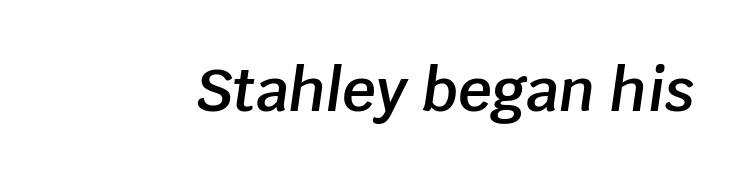
The image shows 59 px semibold type, italic (leaning right); set normal letter spacing, not underlined; low stroke contrast and a large x-height.
